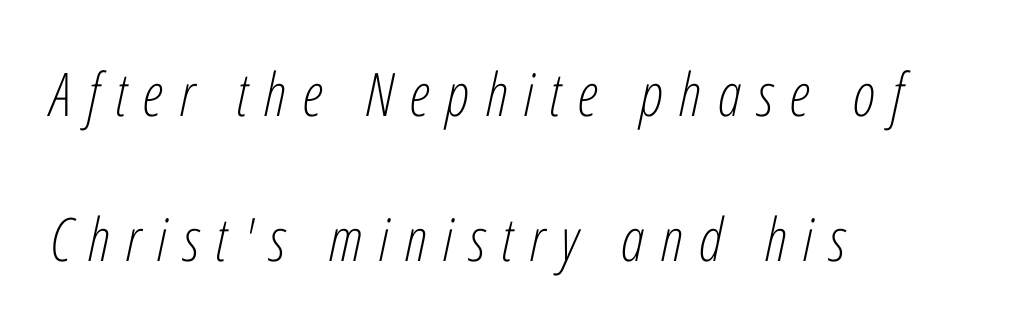
{"italic": "yes", "lean": "right", "slant_degrees": 12, "bold": "no", "weight": "light", "width": "condensed", "stroke_contrast": "low", "x_height": "medium", "monospaced": "no", "underline": "no", "align": "left", "line_spacing": "loose", "line_spacing_ratio": 2.41, "letter_spacing": "wide", "letter_spacing_em": 0.27, "glyph_px": 60}
